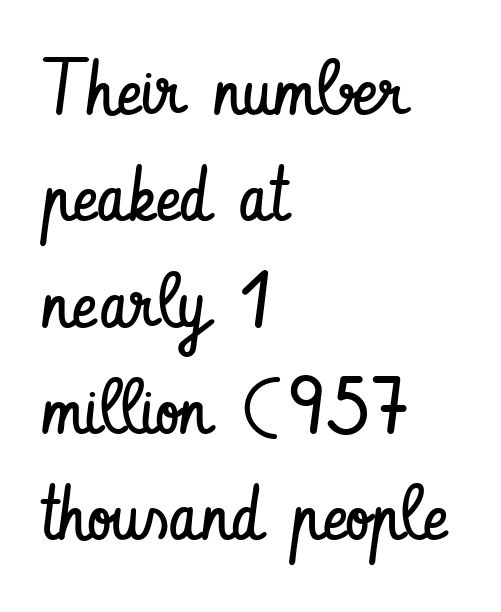
Q: Is the text bold? A: No.
Q: Is the text italic (slanted)? A: No, it is upright.
Q: Is the typeface a serif or a sans-serif typeface? A: Sans-serif.
Q: Is the text underlined? A: No.
Q: How is the paragraph aligned? A: Left-aligned.
Q: Is the spacing between letters normal or unusually wide? A: Normal.
Q: Is the spacing between lines tight, normal or loose? A: Normal.
Q: Width (condensed, normal, or wide)? A: Condensed.
Q: Stroke contrast? A: Low.
Q: x-height? A: Small.
Q: Monospaced? A: No.
